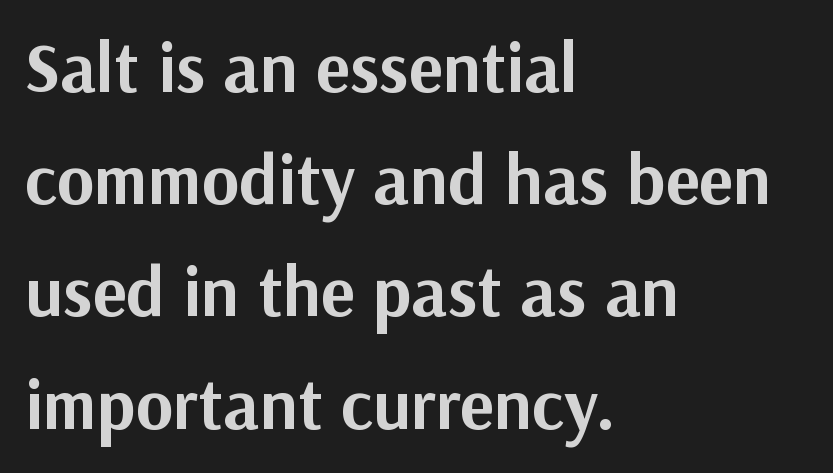
The block of text has a typical density, with ordinary space between rows. Examine the stroke ends and you'll find no serifs. Teacher's note: observe the even left margin — that is flush-left alignment. Looks like regular typesetting: each glyph gets only the width it needs. A typesetter would mark this as roman, not italic.
